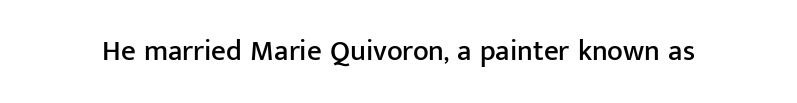
Q: Is the text italic (slanted)? A: No, it is upright.
Q: Is the typeface a serif or a sans-serif typeface? A: Sans-serif.
Q: Is the text underlined? A: No.
Q: Is the spacing between letters normal or unusually wide? A: Normal.
Q: Width (condensed, normal, or wide)? A: Normal.
Q: Stroke contrast? A: Low.
Q: x-height? A: Medium.
Q: Monospaced? A: No.
